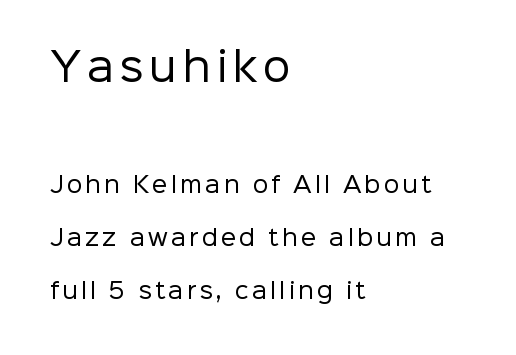
The image shows 39 px regular-weight sans-serif type, upright; set left-aligned, loose line spacing (2.41x), not underlined; the first (top) block is 1.77x larger; low stroke contrast and a medium x-height.
